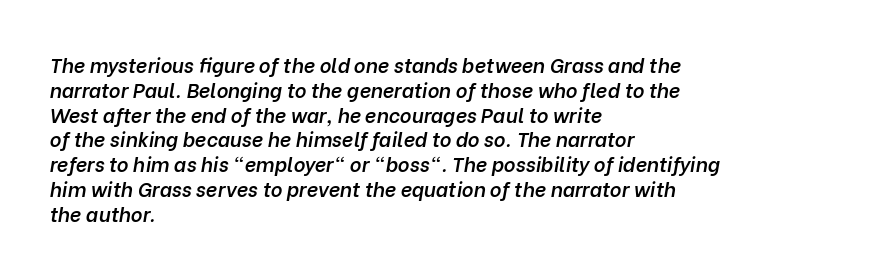
{"italic": "yes", "lean": "right", "slant_degrees": 10, "bold": "semi", "underline": "no", "align": "left", "line_spacing_ratio": 1.24, "letter_spacing": "normal", "letter_spacing_em": 0.0, "glyph_px": 20}
